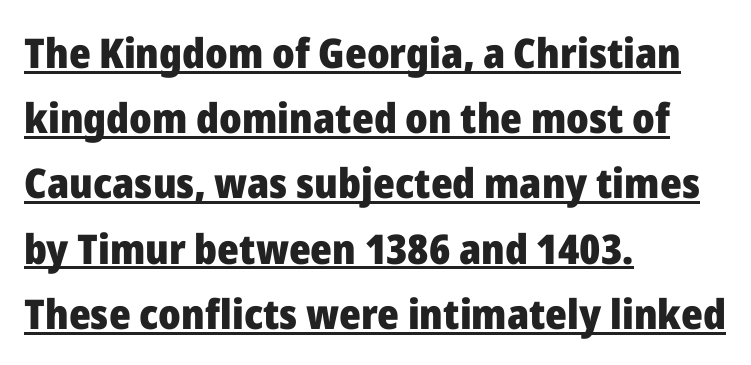
Q: Is the text bold? A: Yes.
Q: Is the text italic (slanted)? A: No, it is upright.
Q: Is the typeface a serif or a sans-serif typeface? A: Sans-serif.
Q: Is the text underlined? A: Yes.
Q: How is the paragraph aligned? A: Left-aligned.
Q: Is the spacing between letters normal or unusually wide? A: Normal.
Q: Is the spacing between lines tight, normal or loose? A: Normal.
Q: Width (condensed, normal, or wide)? A: Normal.
Q: Stroke contrast? A: Low.
Q: x-height? A: Medium.
Q: Monospaced? A: No.
